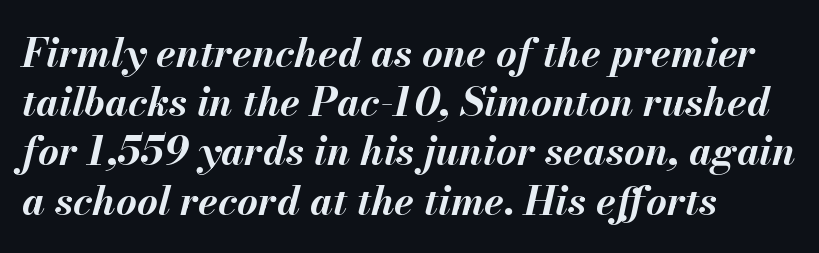
{"italic": "yes", "lean": "right", "slant_degrees": 13, "bold": "yes", "weight": "bold", "width": "normal", "stroke_contrast": "medium", "x_height": "small", "monospaced": "no", "underline": "no", "align": "left", "line_spacing_ratio": 1.23, "letter_spacing": "normal", "letter_spacing_em": 0.0, "glyph_px": 40}
